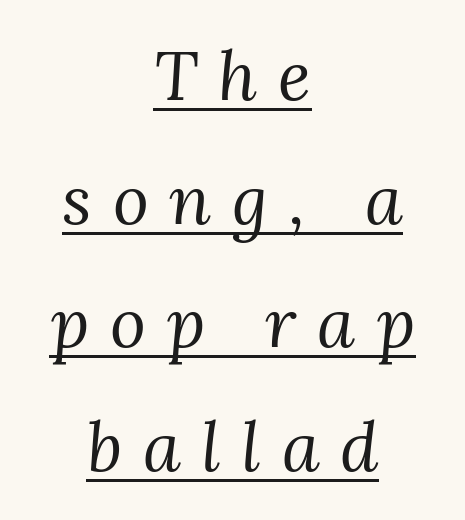
The font's italic variant was chosen for this text. Decoration check: the copy is underlined. The horizontal fit of the characters is loose and conspicuously gappy. A typesetter would call this proportional, since set widths differ per character. The typesetter chose a symmetrical, centered arrangement here.
